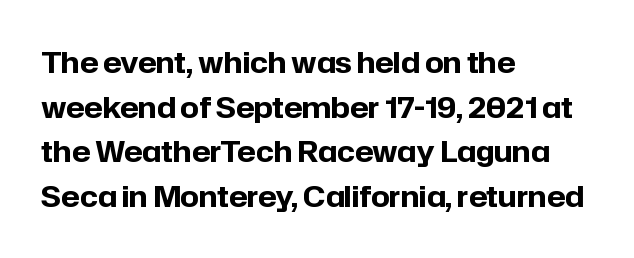
A typesetter would call this proportional, since set widths differ per character. In terms of letterspacing, this is plain default setting. The passage shown is typeset with a sans-serif family. The foot of each line stays bare and open. Line spacing here is normal.
